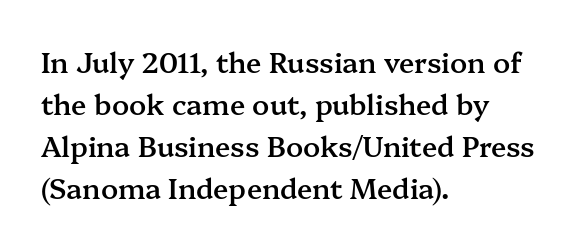
The image shows 28 px semibold serif type, upright; set left-aligned, normal line spacing (1.5x), normal letter spacing, not underlined; medium stroke contrast and a medium x-height.
